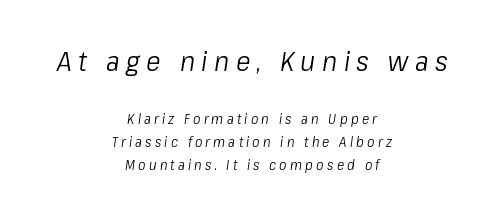
Is the lower block the larger one? No — the upper block carries the bigger type. Weight: in the light-to-regular range. Just letters on the line, the space beneath them empty. Think of a printed novel: that variable character pitch is what you see here. The letters are spread apart with noticeably loose tracking.
